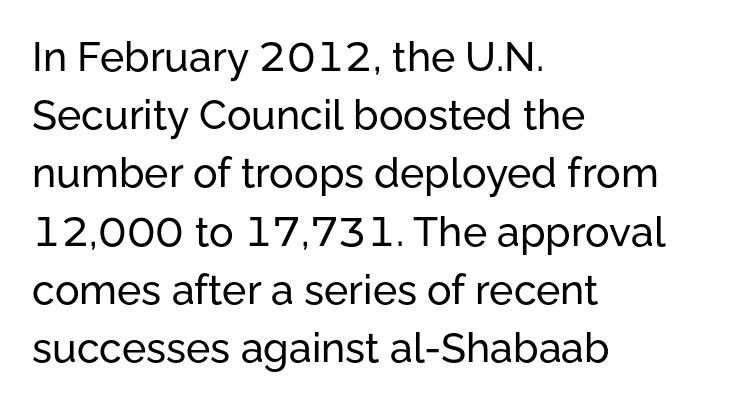
The image shows 41 px sans-serif type, upright; set left-aligned, normal line spacing (1.42x), normal letter spacing, not underlined; low stroke contrast and a medium x-height.
